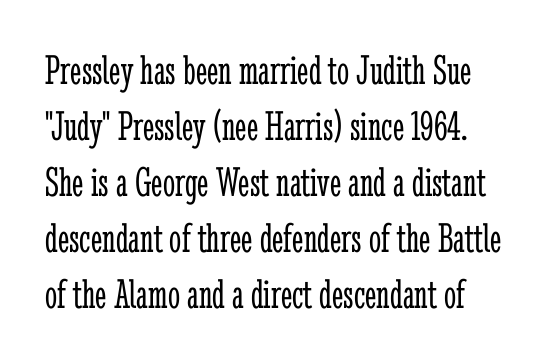
{"serif": "yes", "italic": "no", "bold": "no", "weight": "light", "width": "condensed", "stroke_contrast": "low", "x_height": "medium", "monospaced": "no", "underline": "no", "line_spacing": "normal", "line_spacing_ratio": 1.3, "letter_spacing": "normal", "letter_spacing_em": 0.0, "glyph_px": 43}
